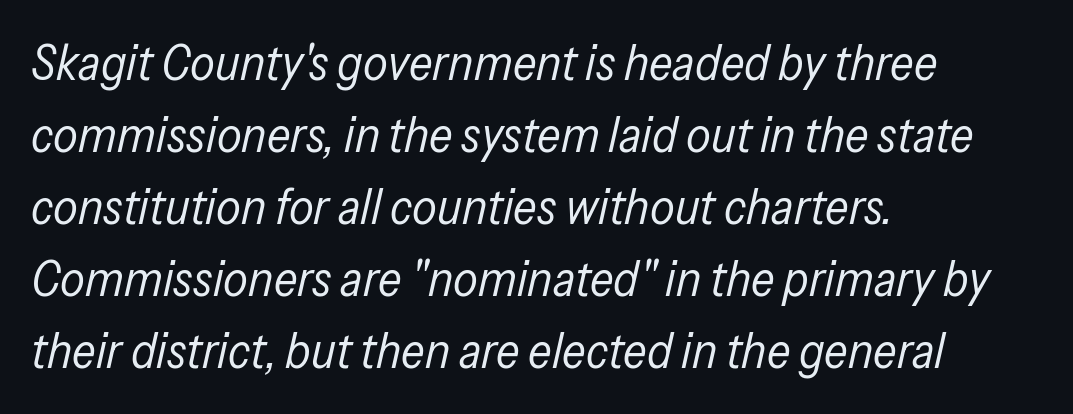
Q: Is the text bold? A: No.
Q: Is the text italic (slanted)? A: Yes, it leans right by about 13 degrees.
Q: Is the text underlined? A: No.
Q: How is the paragraph aligned? A: Left-aligned.
Q: Is the spacing between letters normal or unusually wide? A: Normal.
Q: Is the spacing between lines tight, normal or loose? A: Normal.
Q: Width (condensed, normal, or wide)? A: Condensed.
Q: Stroke contrast? A: Low.
Q: x-height? A: Medium.
Q: Monospaced? A: No.
